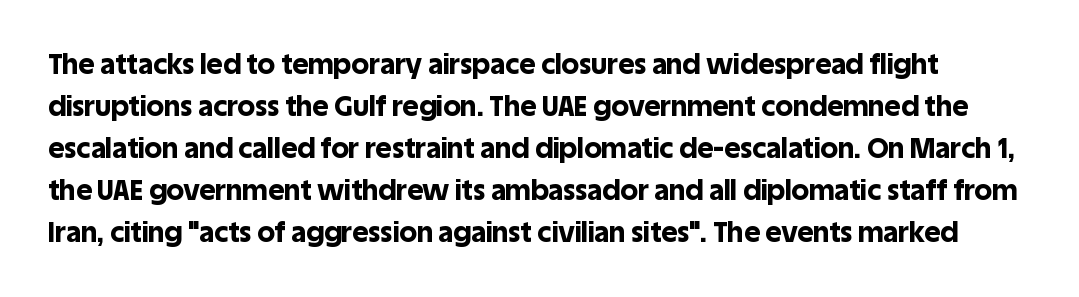
The image shows 28 px bold sans-serif type, upright; set normal line spacing (1.5x), normal letter spacing, not underlined; a large x-height.
